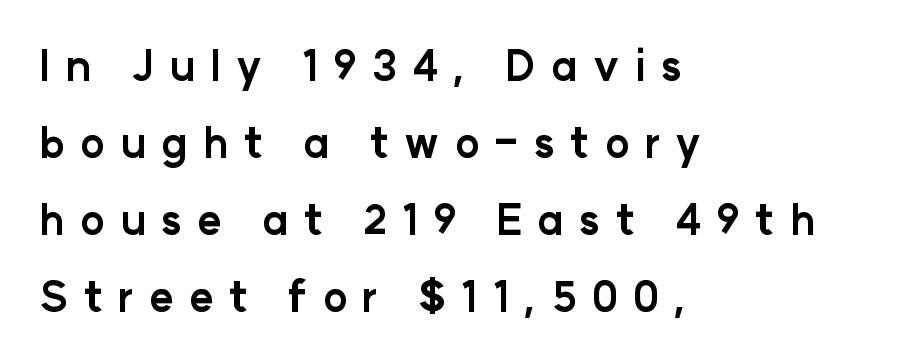
Q: Is the text bold? A: Yes.
Q: Is the text italic (slanted)? A: No, it is upright.
Q: Is the typeface a serif or a sans-serif typeface? A: Sans-serif.
Q: Is the text underlined? A: No.
Q: How is the paragraph aligned? A: Left-aligned.
Q: Is the spacing between letters normal or unusually wide? A: Unusually wide.
Q: Width (condensed, normal, or wide)? A: Normal.
Q: Stroke contrast? A: Low.
Q: x-height? A: Medium.
Q: Monospaced? A: No.
